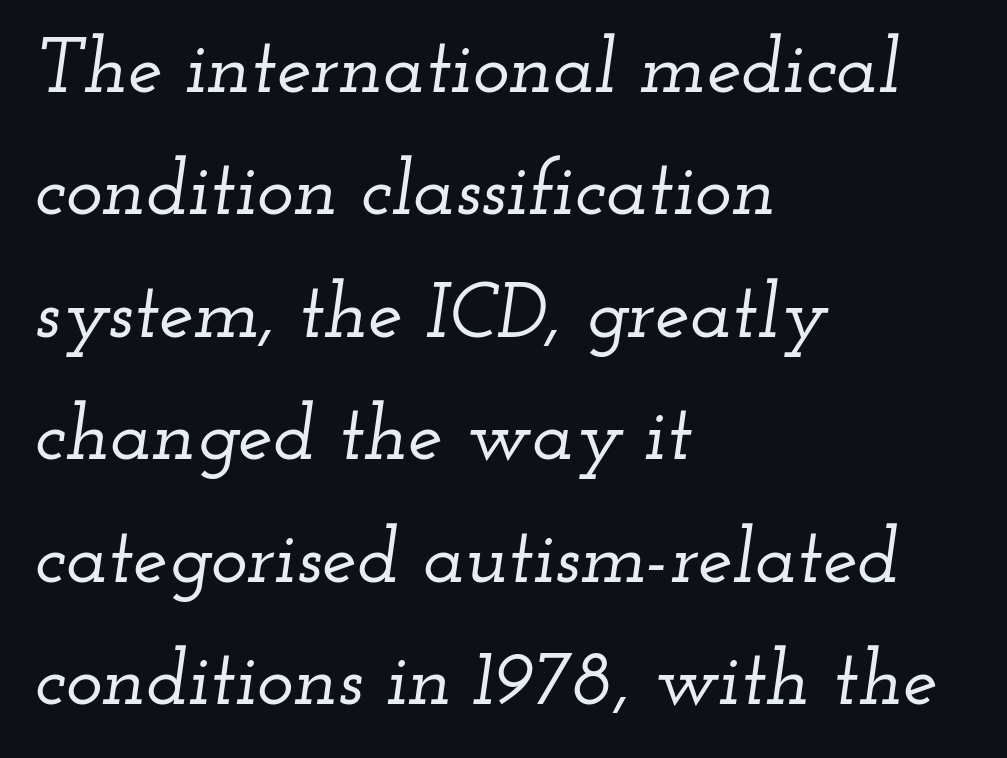
{"serif": "yes", "italic": "yes", "lean": "right", "slant_degrees": 12, "width": "wide", "stroke_contrast": "low", "x_height": "small", "monospaced": "no", "underline": "no", "align": "left", "line_spacing": "normal", "line_spacing_ratio": 1.57, "letter_spacing": "normal", "letter_spacing_em": 0.0, "glyph_px": 78}
